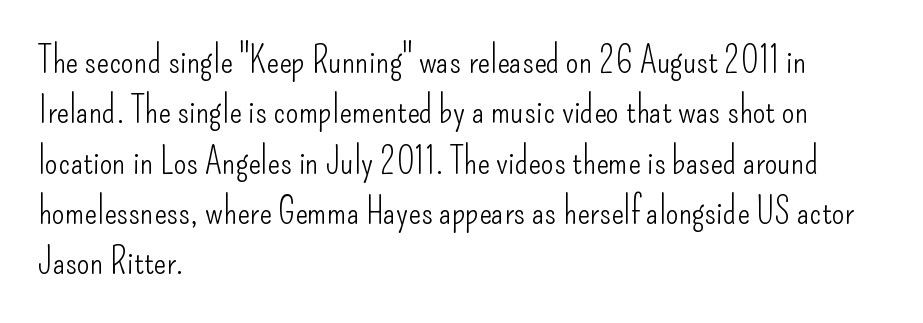
The image shows 37 px light, condensed sans-serif type, upright; set left-aligned, normal line spacing (1.36x), normal letter spacing, not underlined; low stroke contrast and a small x-height.
